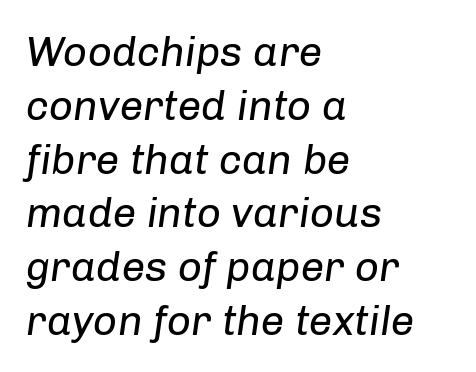
The image shows 42 px regular-weight type, italic (leaning right); set left-aligned, normal line spacing (1.28x), normal letter spacing, not underlined; low stroke contrast and a medium x-height.
